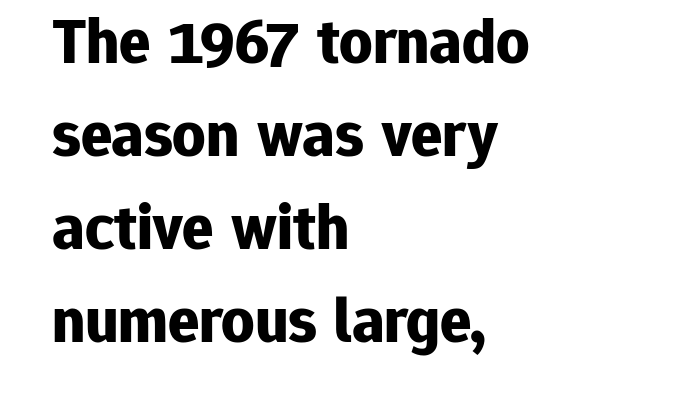
The passage shown is typed in a proportional face where columns would drift. You can tell from the bare stems that sans-serif type was used. As a designer I'd log this as weight 700, bold. Quick note: underline off.
